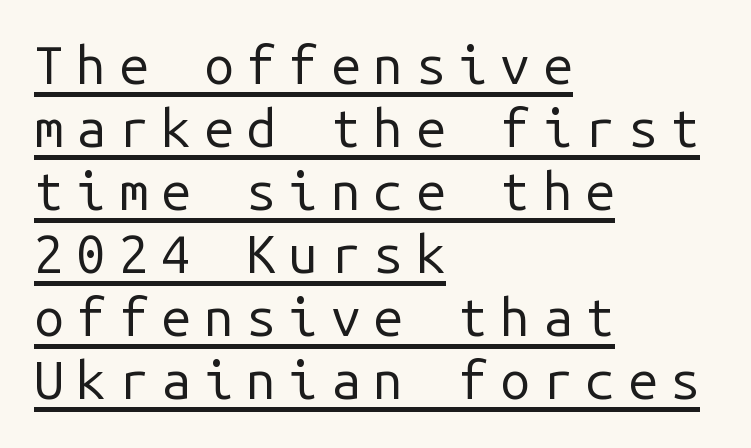
Nope, not italic — everything's standing straight. Tracking value appears strongly positive — letters spread wide. Check the space under the baseline: a stroke is drawn there. You could count columns in this text — the font is strictly monospaced. You can tell from the bare stems that sans-serif type was used. The strokes carry an ordinary text weight at most.
